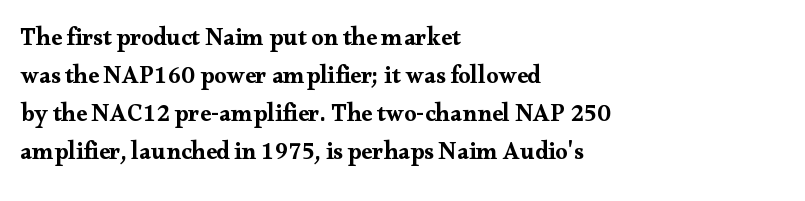
The image shows 24 px text type, upright; set left-aligned, normal line spacing (1.59x), normal letter spacing, not underlined.
